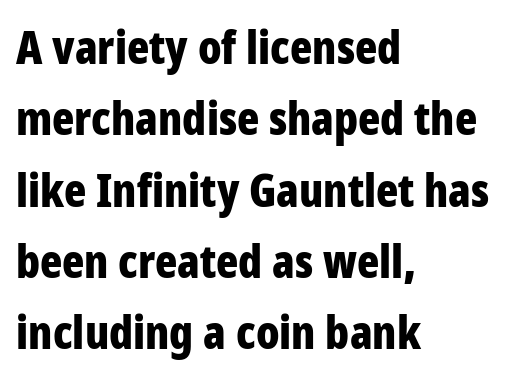
Character widths vary here, with narrow letters taking less room than wide ones. The passage shown is not underscored anywhere. The strokes are fattened all the way to bold. Compared with typical body copy, the letter spacing here is the same. Layout note: lines flush left. Stroke terminals: plain, sans-serif.
